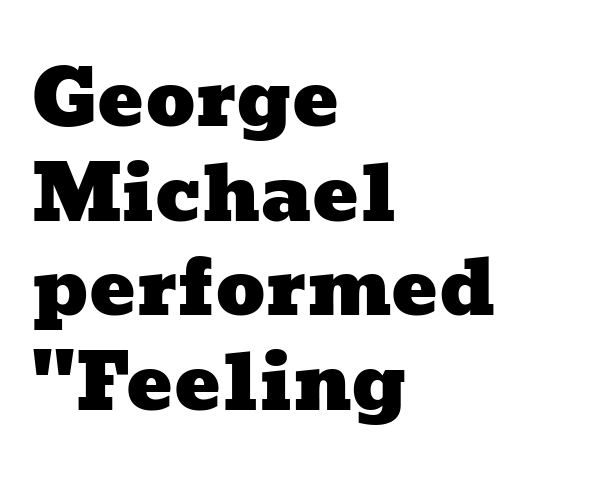
Q: Is the text underlined? A: No.
Q: How is the paragraph aligned? A: Left-aligned.
Q: Is the spacing between letters normal or unusually wide? A: Normal.
Q: Width (condensed, normal, or wide)? A: Wide.
Q: Stroke contrast? A: Low.
Q: x-height? A: Medium.
Q: Monospaced? A: No.
